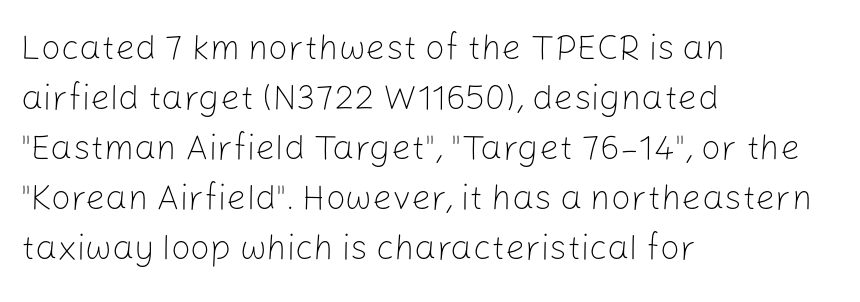
Q: Is the text bold? A: No.
Q: Is the text italic (slanted)? A: No, it is upright.
Q: Is the typeface a serif or a sans-serif typeface? A: Sans-serif.
Q: Is the text underlined? A: No.
Q: How is the paragraph aligned? A: Left-aligned.
Q: Is the spacing between letters normal or unusually wide? A: Normal.
Q: Is the spacing between lines tight, normal or loose? A: Normal.
Q: Width (condensed, normal, or wide)? A: Normal.
Q: Stroke contrast? A: Low.
Q: x-height? A: Medium.
Q: Monospaced? A: No.
